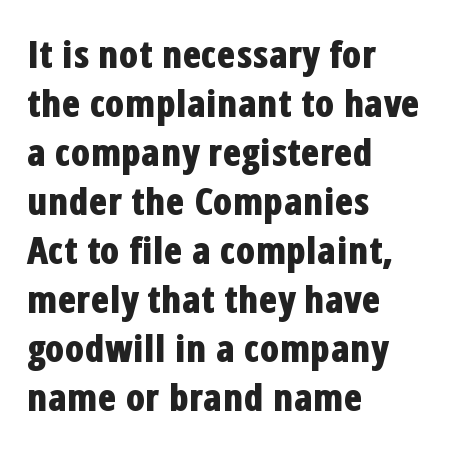
Q: Is the text bold? A: Yes.
Q: Is the text italic (slanted)? A: No, it is upright.
Q: Is the typeface a serif or a sans-serif typeface? A: Sans-serif.
Q: Is the text underlined? A: No.
Q: How is the paragraph aligned? A: Left-aligned.
Q: Is the spacing between letters normal or unusually wide? A: Normal.
Q: Is the spacing between lines tight, normal or loose? A: Normal.
Q: Width (condensed, normal, or wide)? A: Condensed.
Q: Stroke contrast? A: Low.
Q: x-height? A: Medium.
Q: Monospaced? A: No.
